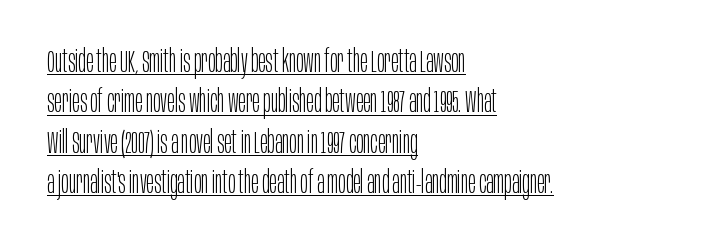
Each letter's strokes conclude bluntly, with no projecting serifs. No letter is thick-stroked: the sample isn't bold. How are the letters spaced? Ordinarily, with no added tracking. In CSS terms this would be text-align: left. Varying glyph widths throughout — classic text-font behaviour.
